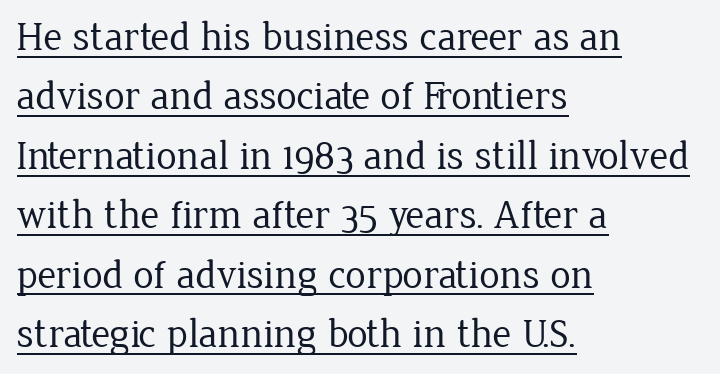
The image shows 41 px regular-weight serif type, upright; set left-aligned, normal line spacing (1.45x), normal letter spacing, underlined; low stroke contrast and a medium x-height.
